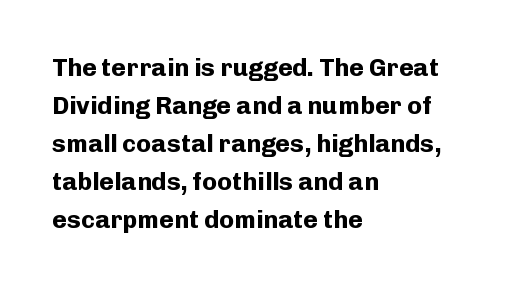
The image shows 25 px bold type, upright; set left-aligned, normal line spacing (1.52x), normal letter spacing, not underlined.
